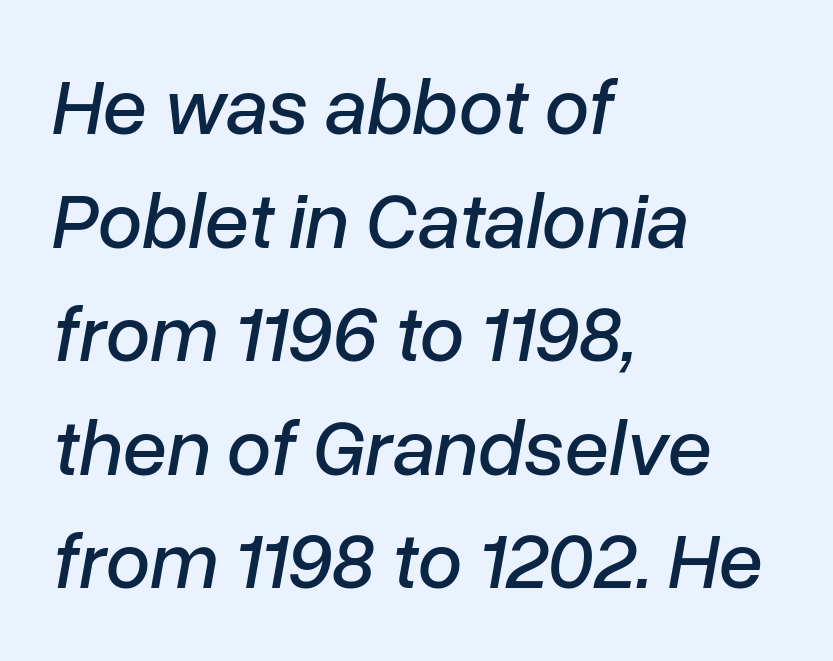
Q: Is the text italic (slanted)? A: Yes, it leans right by about 10 degrees.
Q: Is the text underlined? A: No.
Q: How is the paragraph aligned? A: Left-aligned.
Q: Is the spacing between letters normal or unusually wide? A: Normal.
Q: Is the spacing between lines tight, normal or loose? A: Normal.
Q: Width (condensed, normal, or wide)? A: Normal.
Q: Stroke contrast? A: Low.
Q: x-height? A: Medium.
Q: Monospaced? A: No.
